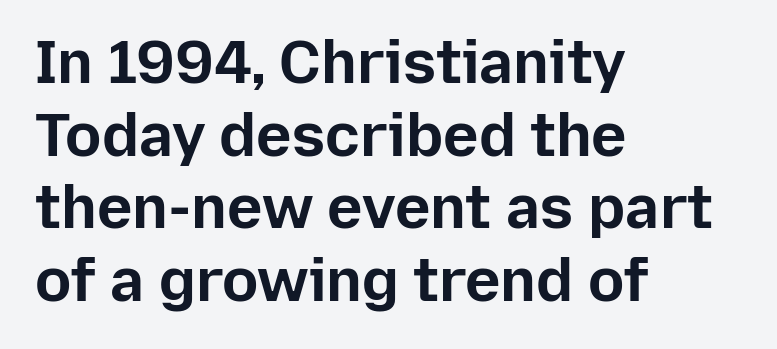
Strokes here are thick enough to call this a true bold. A typesetter would call this zero additional tracking. Notice how the passage keeps a crisp vertical edge on the left only. Honestly, there is no underline to notice here at all.
